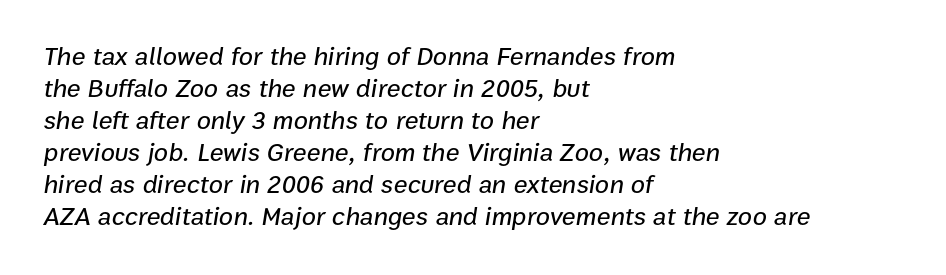
{"italic": "yes", "lean": "right", "slant_degrees": 9, "underline": "no", "align": "left", "line_spacing_ratio": 1.23, "letter_spacing": "normal", "letter_spacing_em": 0.0, "glyph_px": 26}
